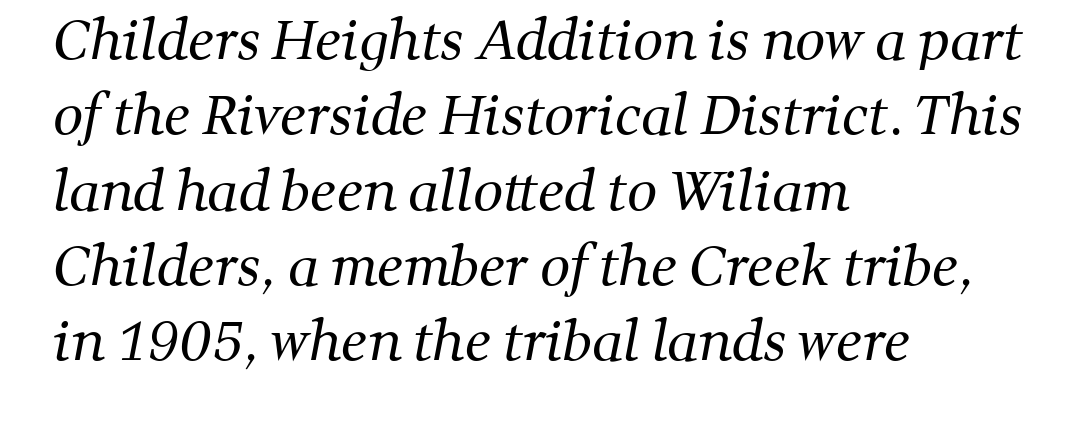
{"serif": "yes", "bold": "no", "weight": "regular", "width": "normal", "stroke_contrast": "medium", "x_height": "medium", "monospaced": "no", "underline": "no", "align": "left", "line_spacing": "normal", "line_spacing_ratio": 1.42, "letter_spacing": "normal", "letter_spacing_em": 0.0, "glyph_px": 53}
